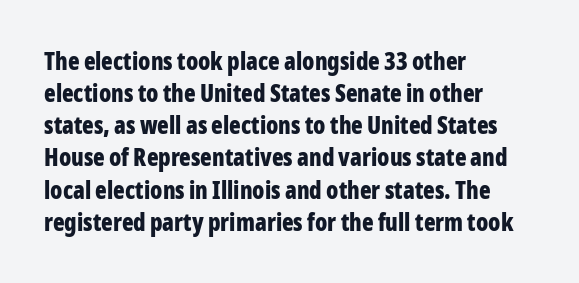
Q: Is the text bold? A: Yes.
Q: Is the text italic (slanted)? A: No, it is upright.
Q: Is the text underlined? A: No.
Q: How is the paragraph aligned? A: Left-aligned.
Q: Is the spacing between letters normal or unusually wide? A: Normal.
Q: Is the spacing between lines tight, normal or loose? A: Normal.
